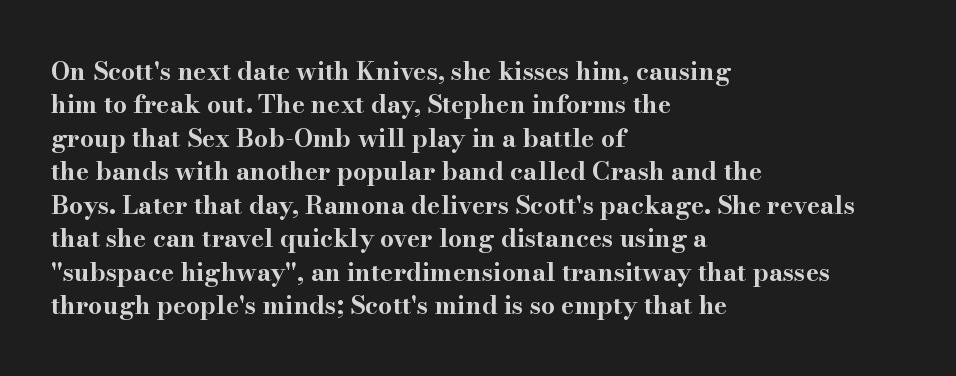
Q: Is the text bold? A: Yes.
Q: Is the text italic (slanted)? A: No, it is upright.
Q: Is the text underlined? A: No.
Q: How is the paragraph aligned? A: Left-aligned.
Q: Is the spacing between letters normal or unusually wide? A: Normal.
Q: Is the spacing between lines tight, normal or loose? A: Normal.
